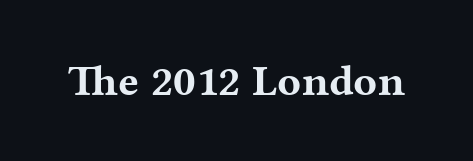
Q: Is the text bold? A: Yes.
Q: Is the text italic (slanted)? A: No, it is upright.
Q: Is the typeface a serif or a sans-serif typeface? A: Serif.
Q: Is the text underlined? A: No.
Q: Is the spacing between letters normal or unusually wide? A: Normal.
Q: Width (condensed, normal, or wide)? A: Wide.
Q: Stroke contrast? A: Medium.
Q: x-height? A: Medium.
Q: Monospaced? A: No.
